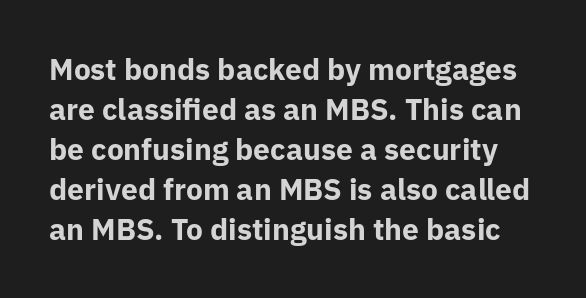
{"serif": "no", "italic": "no", "bold": "yes", "weight": "bold", "width": "normal", "stroke_contrast": "low", "x_height": "medium", "monospaced": "no", "underline": "no", "line_spacing": "normal", "line_spacing_ratio": 1.33, "letter_spacing": "normal", "letter_spacing_em": 0.0, "glyph_px": 30}
